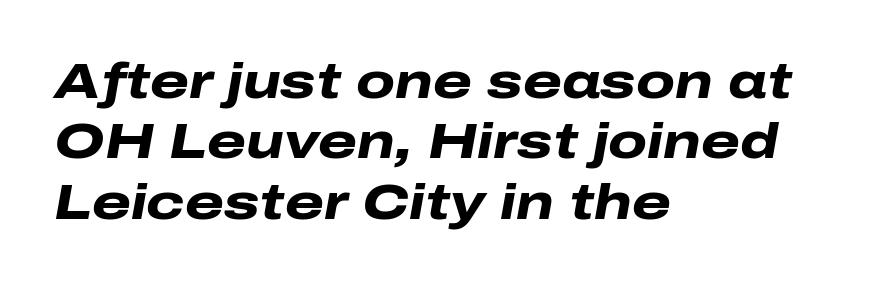
The image shows 50 px heavy, wide type, italic (leaning right); set left-aligned, line spacing 1.21x, normal letter spacing, not underlined; low stroke contrast and a medium x-height.
